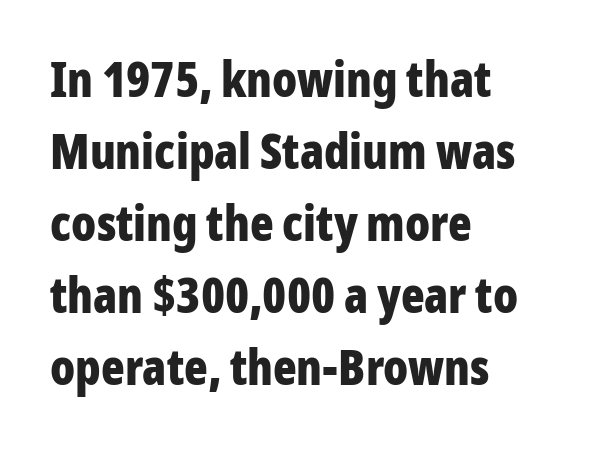
{"serif": "no", "italic": "no", "bold": "yes", "weight": "bold", "width": "condensed", "stroke_contrast": "low", "x_height": "medium", "monospaced": "no", "underline": "no", "align": "left", "line_spacing": "normal", "line_spacing_ratio": 1.47, "letter_spacing": "normal", "letter_spacing_em": 0.0, "glyph_px": 49}
